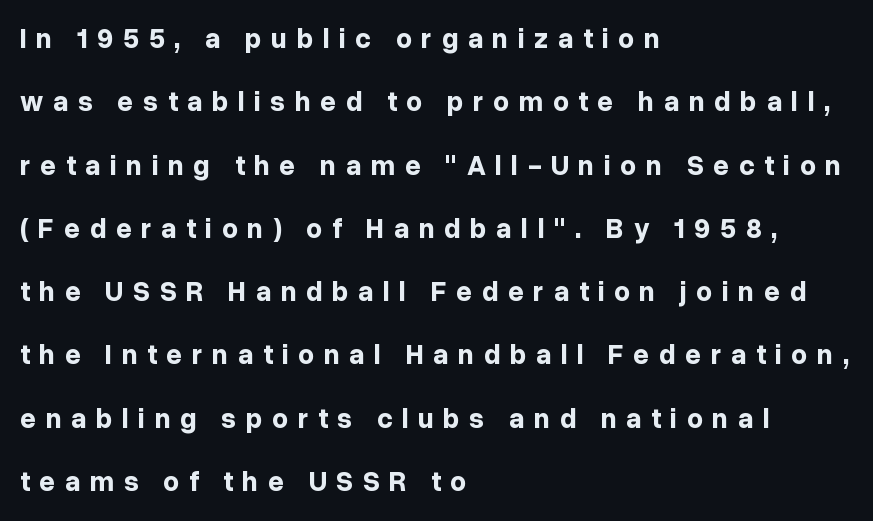
{"serif": "no", "italic": "no", "bold": "yes", "weight": "bold", "width": "normal", "stroke_contrast": "low", "x_height": "medium", "monospaced": "no", "underline": "no", "align": "left", "line_spacing": "loose", "line_spacing_ratio": 2.26, "letter_spacing": "wide", "letter_spacing_em": 0.34, "glyph_px": 28}
